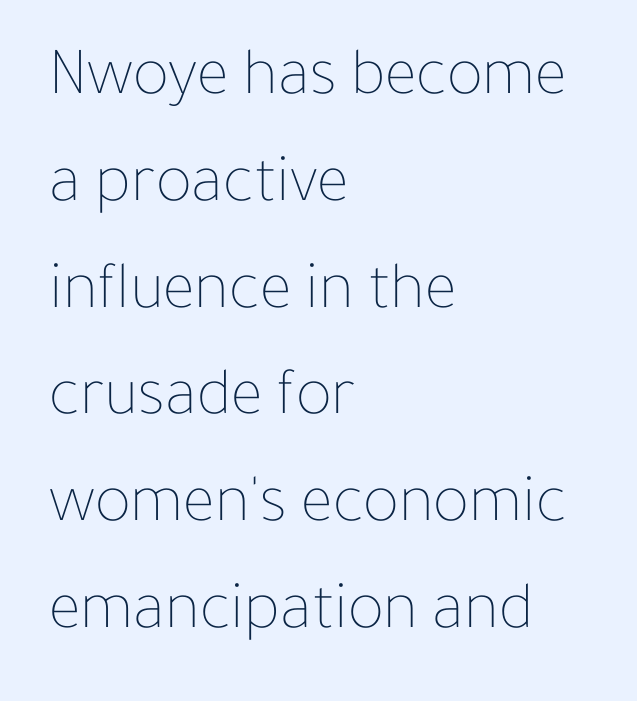
Each word holds together tightly as a unit, with standard inter-letter gaps. All the whitespace from short lines collects on the right. The line-height multiplier appears to be the usual default. The font's upright variant was chosen for this text.
